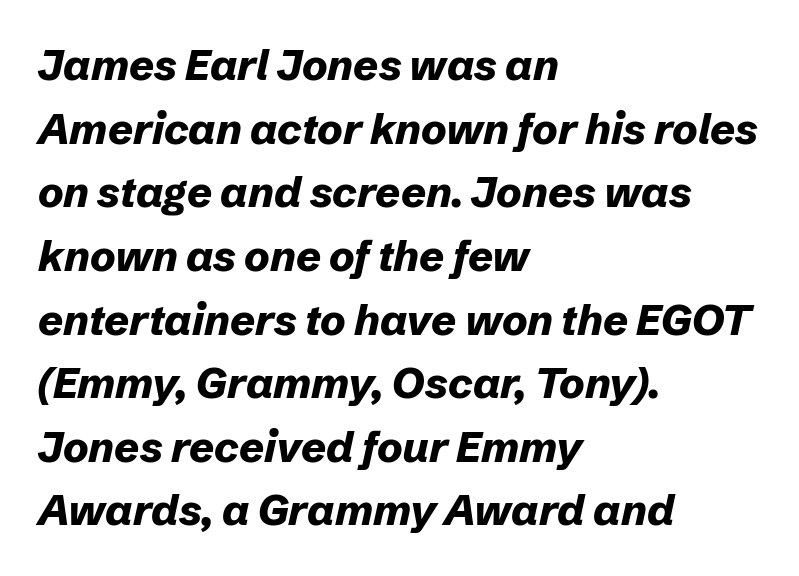
The typesetting leans heavy: a genuine bold. You can tell it's italic because the verticals aren't actually vertical. The lines in this sample share a left origin and differ only in where they stop. Here the glyphs are tracked normally, forming tight word shapes. Baseline-to-baseline distance is the conventional proportion of letter height.
